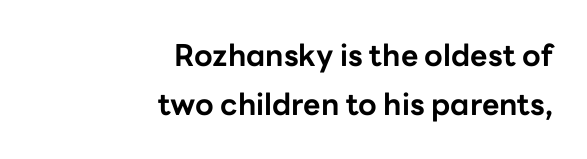
{"serif": "no", "italic": "no", "bold": "yes", "weight": "bold", "width": "normal", "stroke_contrast": "low", "x_height": "medium", "monospaced": "no", "underline": "no", "align": "right", "line_spacing": "normal", "line_spacing_ratio": 1.64, "letter_spacing": "normal", "letter_spacing_em": 0.0, "glyph_px": 30}
